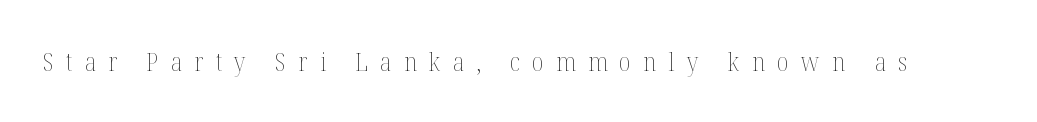
Words appear elongated and porous because spacing is wide. A clean baseline with only descenders dipping below it. The characters are drawn with everyday or finer stroke widths. A typesetter would mark this as roman, not italic.
